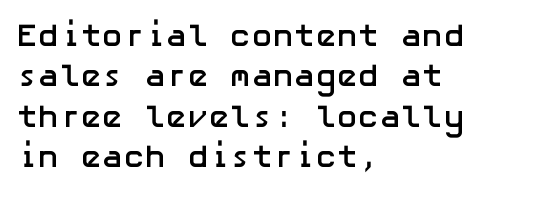
{"serif": "no", "italic": "no", "bold": "yes", "weight": "semibold", "width": "normal", "stroke_contrast": "low", "x_height": "medium", "underline": "no", "align": "left", "line_spacing": "normal", "line_spacing_ratio": 1.26, "letter_spacing": "normal", "letter_spacing_em": 0.0, "glyph_px": 32}
